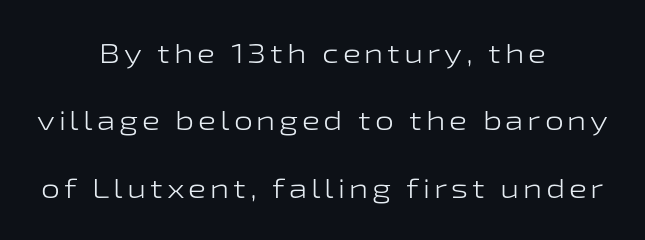
The image shows 27 px text type, upright; set centered, loose line spacing (2.5x), not underlined.
